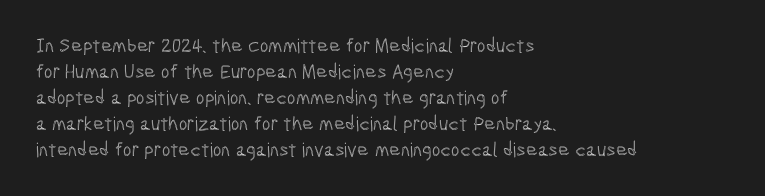
{"italic": "no", "underline": "no", "align": "left", "line_spacing": "normal", "line_spacing_ratio": 1.3, "letter_spacing": "normal", "letter_spacing_em": 0.0, "glyph_px": 20}
